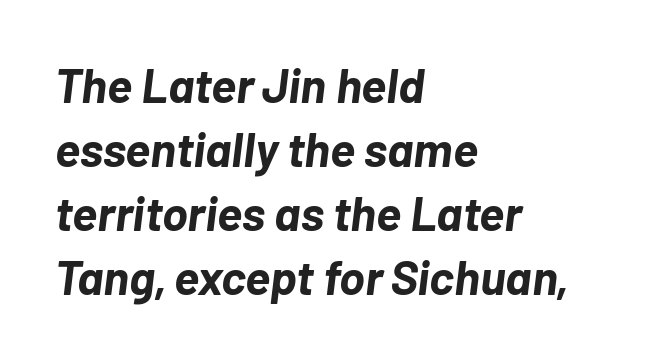
Q: Is the text bold? A: Yes.
Q: Is the text italic (slanted)? A: Yes, it leans right by about 7 degrees.
Q: Is the text underlined? A: No.
Q: How is the paragraph aligned? A: Left-aligned.
Q: Is the spacing between letters normal or unusually wide? A: Normal.
Q: Is the spacing between lines tight, normal or loose? A: Normal.
Q: Width (condensed, normal, or wide)? A: Normal.
Q: Stroke contrast? A: Low.
Q: x-height? A: Medium.
Q: Monospaced? A: No.
